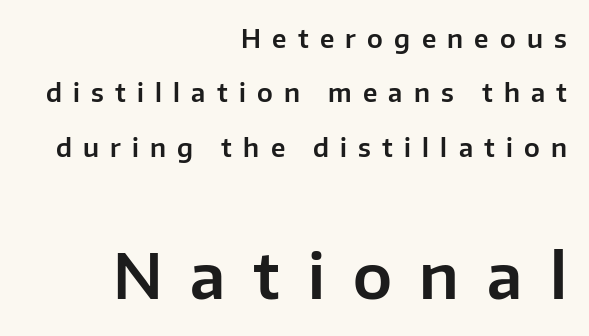
Q: Is the text italic (slanted)? A: No, it is upright.
Q: Is the typeface a serif or a sans-serif typeface? A: Sans-serif.
Q: Is the text underlined? A: No.
Q: How is the paragraph aligned? A: Right-aligned.
Q: Is the spacing between letters normal or unusually wide? A: Unusually wide.
Q: Is the spacing between lines tight, normal or loose? A: Loose.
Q: Which block of text is set in a larger size, the first (top) or the second (bottom)? A: The second (bottom) one.
Q: Width (condensed, normal, or wide)? A: Normal.
Q: Stroke contrast? A: Low.
Q: x-height? A: Medium.
Q: Monospaced? A: No.
